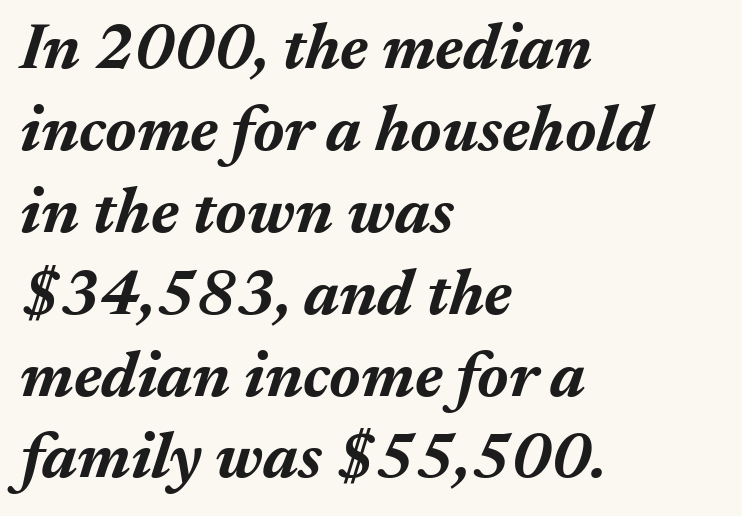
The image shows 65 px bold type, italic (leaning right); set left-aligned, normal line spacing (1.26x), normal letter spacing, not underlined; medium stroke contrast and a medium x-height.
